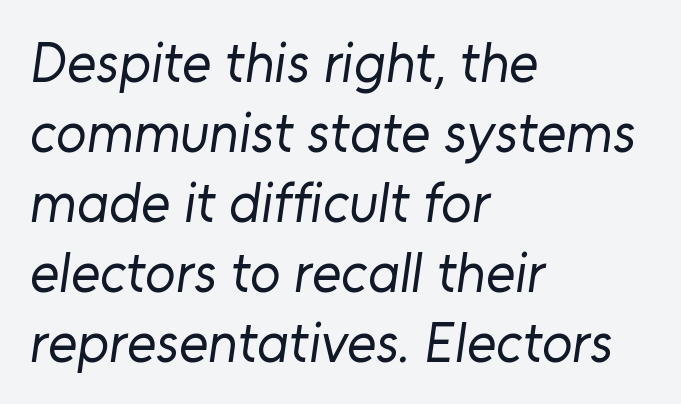
Q: Is the text bold? A: No.
Q: Is the typeface a serif or a sans-serif typeface? A: Sans-serif.
Q: Is the text underlined? A: No.
Q: How is the paragraph aligned? A: Left-aligned.
Q: Is the spacing between letters normal or unusually wide? A: Normal.
Q: Is the spacing between lines tight, normal or loose? A: Normal.
Q: Width (condensed, normal, or wide)? A: Normal.
Q: Stroke contrast? A: Low.
Q: x-height? A: Medium.
Q: Monospaced? A: No.
